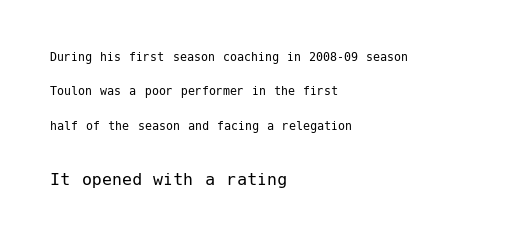
Q: Is the text bold? A: No.
Q: Is the text italic (slanted)? A: No, it is upright.
Q: Is the text underlined? A: No.
Q: How is the paragraph aligned? A: Left-aligned.
Q: Is the spacing between letters normal or unusually wide? A: Normal.
Q: Is the spacing between lines tight, normal or loose? A: Loose.
Q: Which block of text is set in a larger size, the first (top) or the second (bottom)? A: The second (bottom) one.
